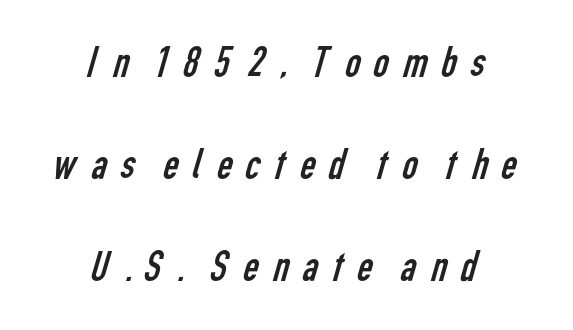
Nobody drew a line under any word here. You could fit nearly another row in the gap between these rows. The face used here is a sans, in the tradition of grotesques and geometrics. Varying glyph widths throughout — classic text-font behaviour. Is the block centered? Yes — each line is placed symmetrically about the middle.
